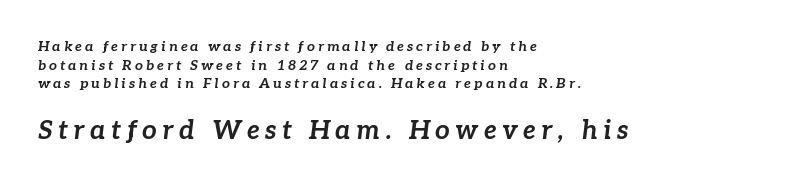
Q: Is the text bold? A: Yes.
Q: Is the text italic (slanted)? A: Yes, it leans right by about 7 degrees.
Q: Is the text underlined? A: No.
Q: How is the paragraph aligned? A: Left-aligned.
Q: Is the spacing between letters normal or unusually wide? A: Unusually wide.
Q: Is the spacing between lines tight, normal or loose? A: Normal.
Q: Which block of text is set in a larger size, the first (top) or the second (bottom)? A: The second (bottom) one.
